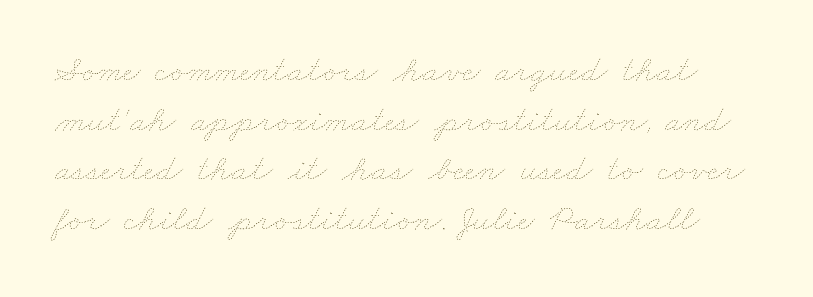
The image shows 37 px thin, wide type; set normal line spacing (1.34x), normal letter spacing, not underlined; low stroke contrast and a small x-height.
